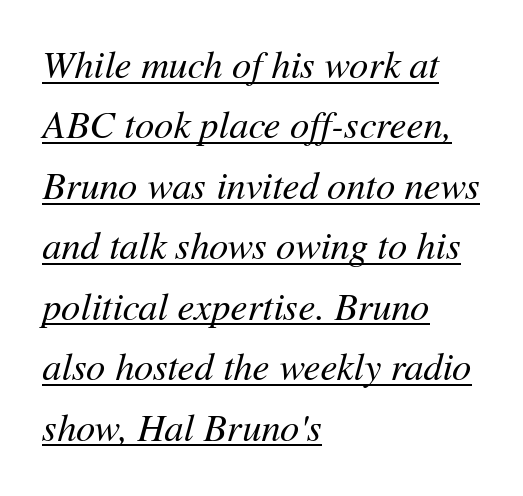
{"italic": "yes", "lean": "right", "slant_degrees": 11, "bold": "no", "weight": "regular", "width": "normal", "stroke_contrast": "medium", "x_height": "medium", "monospaced": "no", "underline": "yes", "align": "left", "line_spacing": "normal", "line_spacing_ratio": 1.59, "letter_spacing": "normal", "letter_spacing_em": 0.0, "glyph_px": 38}
